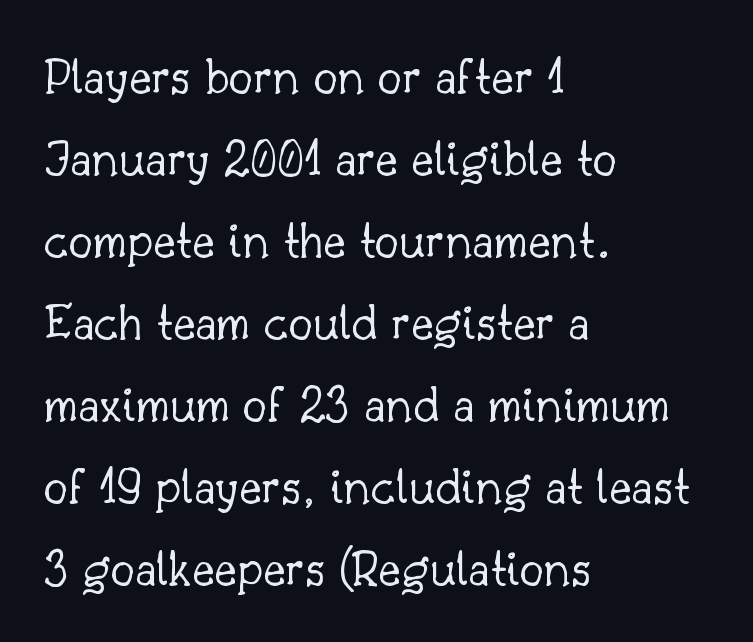
Underline: absent. Every stem runs plumb, perpendicular to the baseline. Visually the block forms a straight wall on the left and a jagged coastline on the right. The block of text has a typical density, with ordinary space between rows. Each letter keeps its own natural width here, so spacing adapts to shape.
